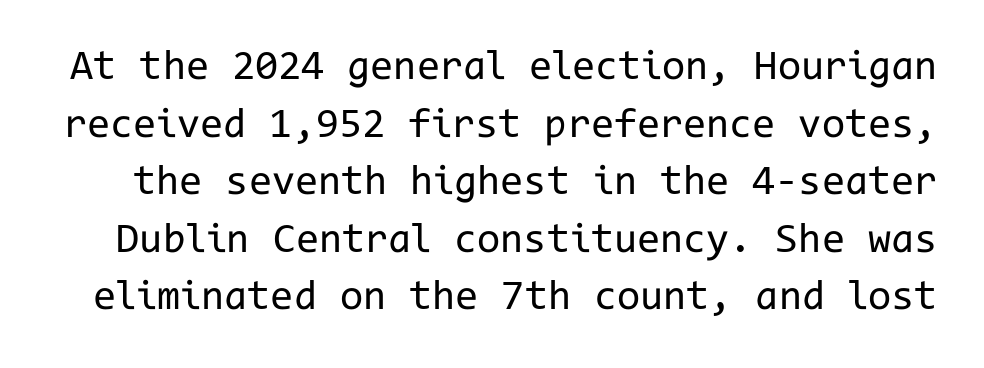
{"serif": "no", "italic": "no", "bold": "no", "weight": "regular", "width": "normal", "stroke_contrast": "low", "x_height": "medium", "monospaced": "yes", "underline": "no", "line_spacing": "normal", "line_spacing_ratio": 1.37, "letter_spacing": "normal", "letter_spacing_em": 0.0, "glyph_px": 42}
